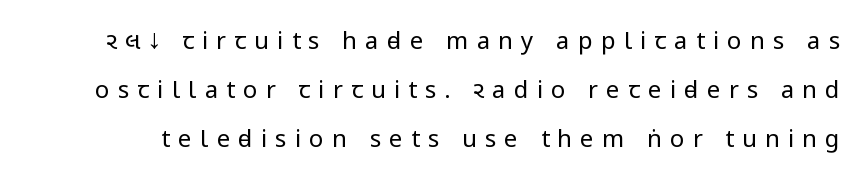
The image shows 24 px text type, upright; set loose line spacing (2.04x), unusually wide letter spacing (+0.34 em), not underlined.
